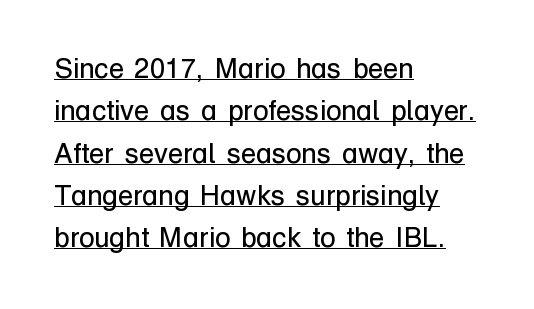
Q: Is the text bold? A: No.
Q: Is the text italic (slanted)? A: No, it is upright.
Q: Is the typeface a serif or a sans-serif typeface? A: Sans-serif.
Q: Is the text underlined? A: Yes.
Q: How is the paragraph aligned? A: Left-aligned.
Q: Is the spacing between letters normal or unusually wide? A: Normal.
Q: Is the spacing between lines tight, normal or loose? A: Normal.
Q: Width (condensed, normal, or wide)? A: Normal.
Q: Stroke contrast? A: Low.
Q: x-height? A: Medium.
Q: Monospaced? A: No.
